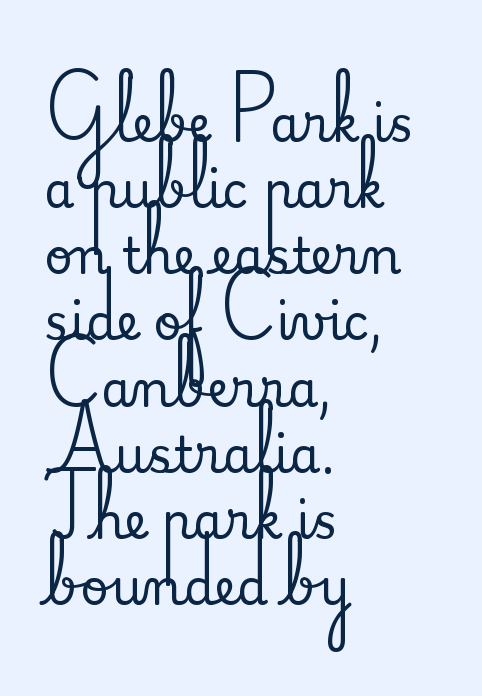
The baseline area is clear. Look at the bottom of the vertical strokes: they flare into serifs here. Vertical spacing — default. This rendering uses left alignment, leaving the right contour irregular.
